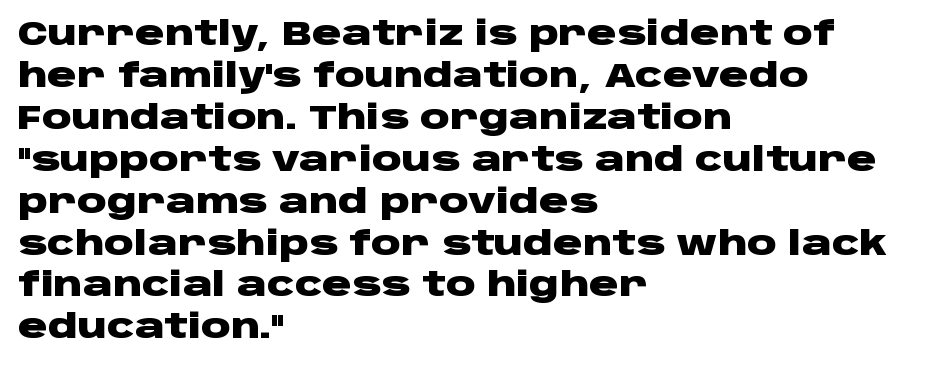
Grotesque or geometric, the face here clearly has no serifs. This sample is left-justified, so line endings fall wherever the words run out. The face used here is proportionally spaced, like ordinary book or web type. It's the straight-up-and-down kind of type. The rows are spaced the way most documents space them. The letters sit at their default tracking, neither squeezed nor spread.
